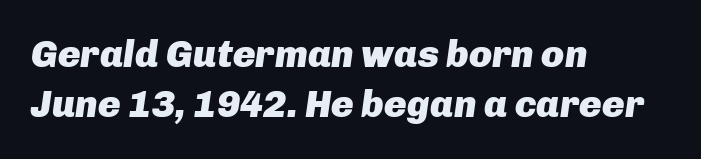
The rag falls on the right side of this text block. Notice how descenders clear the ascenders below comfortably — that's standard leading. Character widths vary here, with narrow letters taking less room than wide ones. A full-strength bold gives these letters their thick strokes. The rendering applies a slant to the glyphs. Check the space under the baseline: it is left empty.
